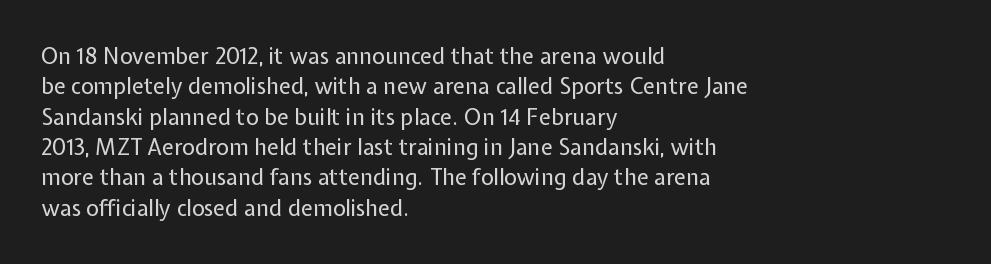
A quiet, ordinary-to-light weight characterises the typeface. The text block is weighted toward the left margin, trailing off unevenly rightward. This rendering leaves character spacing at its baseline value. Characters remain perfectly vertical along every line. The strip under each line holds only bare page.
